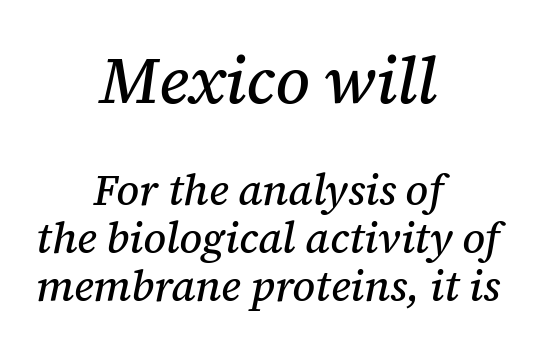
{"serif": "yes", "italic": "yes", "lean": "right", "slant_degrees": 12, "width": "normal", "stroke_contrast": "medium", "x_height": "medium", "monospaced": "no", "underline": "no", "align": "center", "line_spacing": "tight", "line_spacing_ratio": 1.12, "letter_spacing": "normal", "letter_spacing_em": 0.0, "larger_block": "first", "size_ratio": 1.51, "glyph_px": 65}
